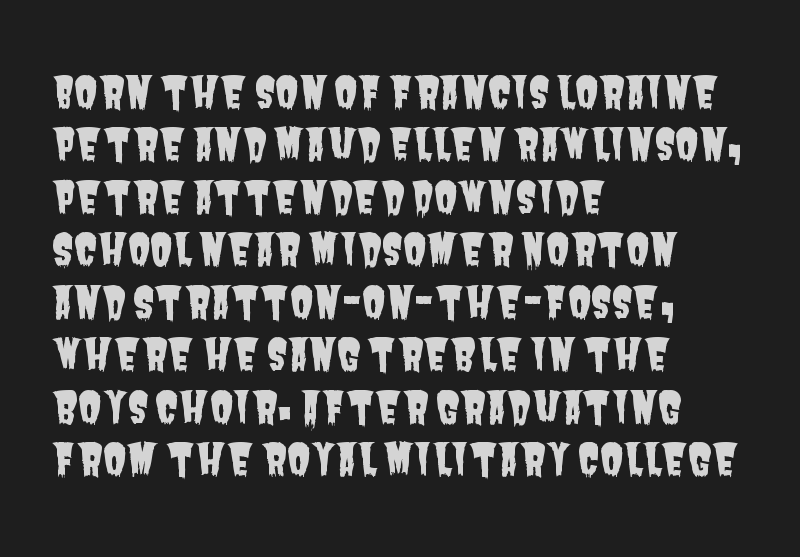
Nothing sits at the stroke ends, so this counts as sans-serif. The letters sit at their default tracking, neither squeezed nor spread. The letters advance in unequal steps, a hallmark of proportional type. Descender tails drop into unmarked territory. Which margin do the lines hug? The left one — the right edge is uneven.
